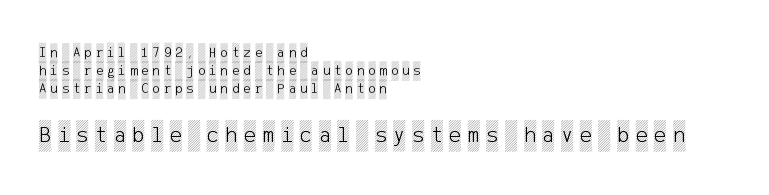
{"italic": "no", "underline": "no", "align": "left", "line_spacing": "normal", "line_spacing_ratio": 1.3, "letter_spacing": "wide", "letter_spacing_em": 0.28, "larger_block": "second", "size_ratio": 1.64, "glyph_px": 23}
